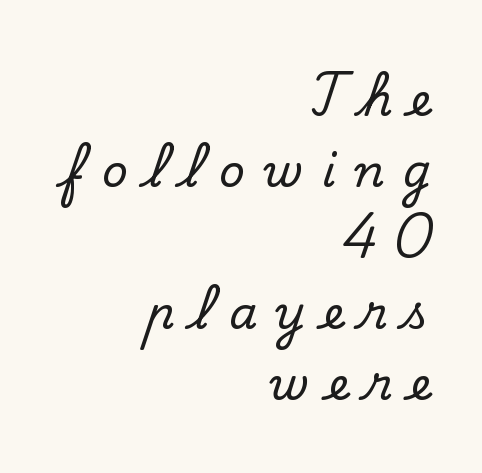
Q: Is the text italic (slanted)? A: Yes.
Q: Is the typeface a serif or a sans-serif typeface? A: Serif.
Q: Is the text underlined? A: No.
Q: How is the paragraph aligned? A: Right-aligned.
Q: Is the spacing between letters normal or unusually wide? A: Unusually wide.
Q: Is the spacing between lines tight, normal or loose? A: Normal.
Q: Width (condensed, normal, or wide)? A: Normal.
Q: Stroke contrast? A: Low.
Q: x-height? A: Small.
Q: Monospaced? A: No.
